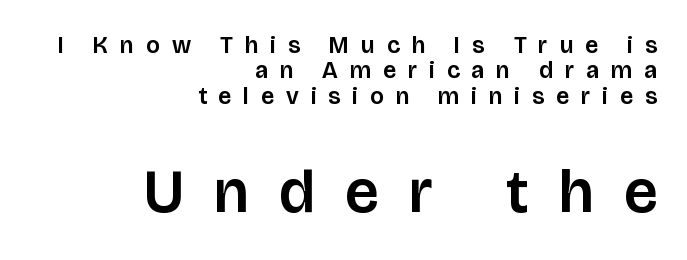
The image shows 61 px sans-serif type, upright; set right-aligned, tight line spacing (1.06x), unusually wide letter spacing (+0.5 em), not underlined; the second (bottom) block is 2.54x larger; low stroke contrast and a large x-height.
